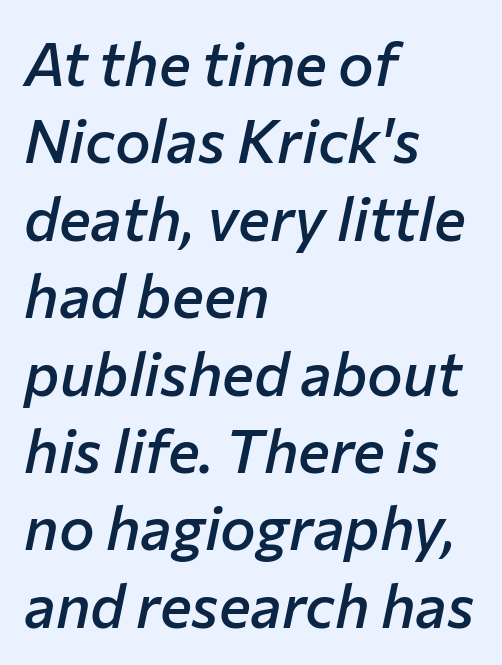
{"italic": "yes", "lean": "right", "slant_degrees": 12, "bold": "semi", "weight": "semibold", "width": "normal", "stroke_contrast": "low", "x_height": "medium", "monospaced": "no", "underline": "no", "align": "left", "line_spacing": "normal", "line_spacing_ratio": 1.29, "letter_spacing": "normal", "letter_spacing_em": 0.0, "glyph_px": 60}
